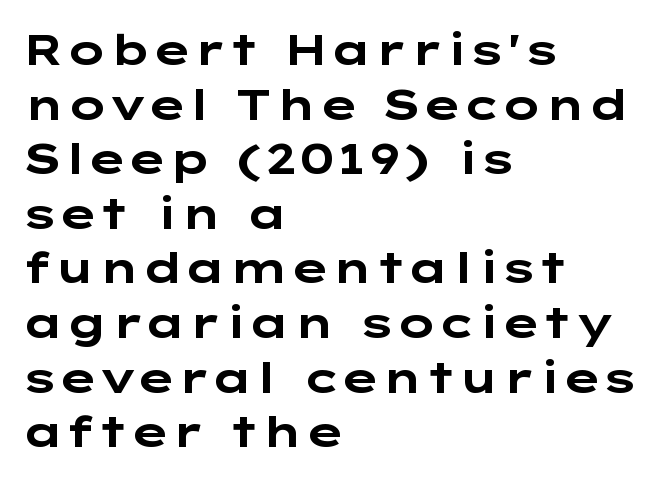
The rendering shows plain stroke endings on the letterforms — a sans-serif design. Strokes here are thick enough to call this a true bold. Whoever set this chose a conventional vertical rhythm. Plain, unruled lines of type. A typesetter would call this zero additional tracking.
